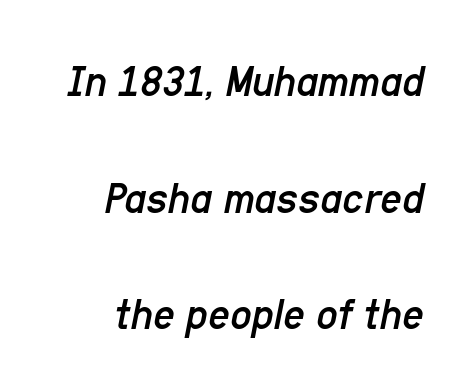
Heaviness? Minimal to ordinary, like unemphasized prose. Beneath every word, the page is bare. Proportional: the letters do not fall into vertical columns. This sample uses an oblique cut, with every glyph tilted off the vertical.
